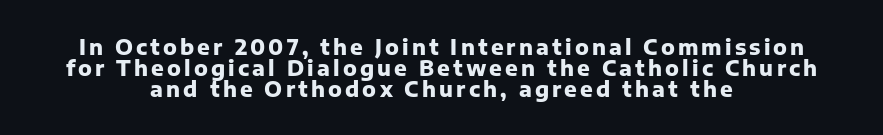
Plain, unruled lines of type. This sample trades vertical openness for compactness between lines. Set as a true bold cut, around the 700 mark. A centered setting, common on invitations and titles, is used for this passage.
